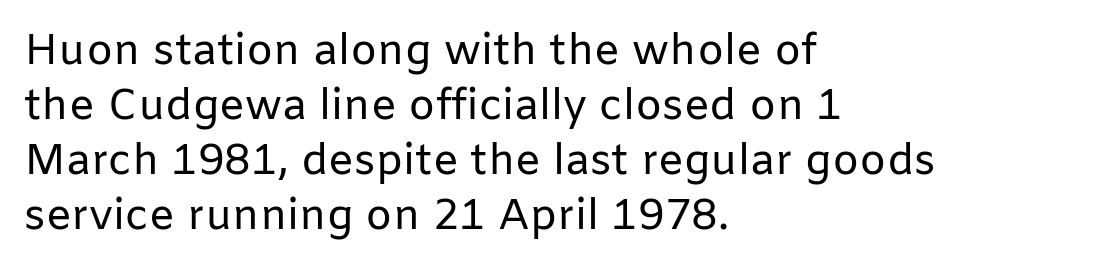
The image shows 43 px regular-weight sans-serif type, upright; set left-aligned, normal line spacing (1.28x), normal letter spacing, not underlined; low stroke contrast and a medium x-height.
